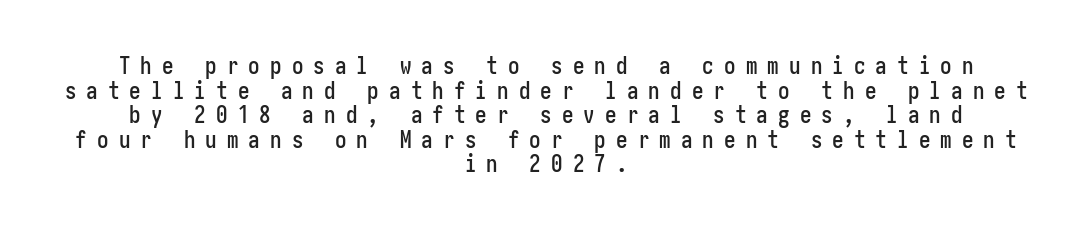
Q: Is the text italic (slanted)? A: No, it is upright.
Q: Is the text underlined? A: No.
Q: How is the paragraph aligned? A: Centered.
Q: Is the spacing between letters normal or unusually wide? A: Unusually wide.
Q: Is the spacing between lines tight, normal or loose? A: Tight.
